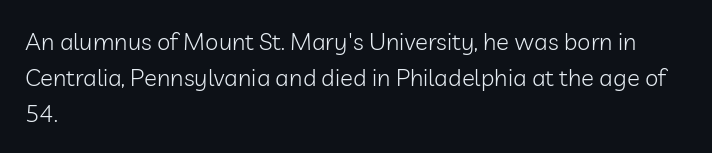
The image shows 24 px text type, upright; set left-aligned, normal line spacing (1.49x), normal letter spacing, not underlined.
